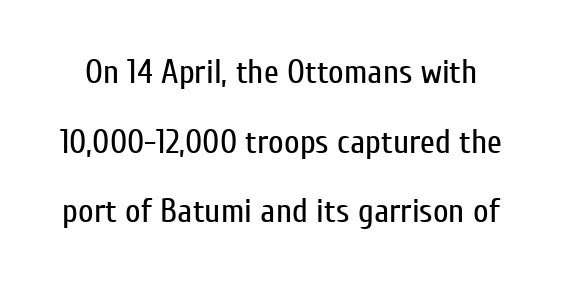
{"serif": "no", "italic": "no", "bold": "no", "weight": "regular", "width": "condensed", "stroke_contrast": "low", "x_height": "medium", "monospaced": "no", "underline": "no", "line_spacing": "loose", "line_spacing_ratio": 2.05, "letter_spacing": "normal", "letter_spacing_em": 0.0, "glyph_px": 34}
